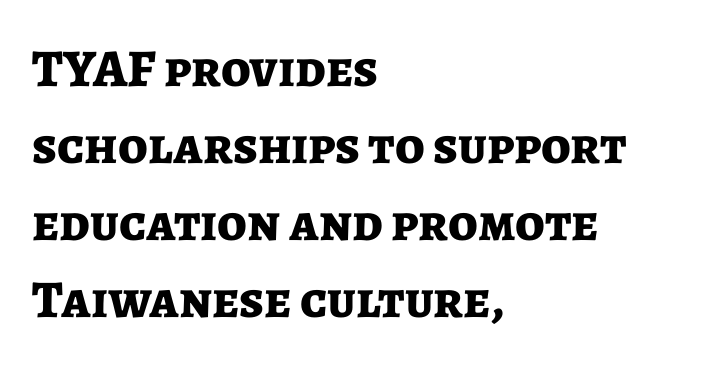
The image shows 53 px bold sans-serif type, upright; set left-aligned, normal line spacing (1.45x), normal letter spacing, not underlined; low stroke contrast and a medium x-height.
